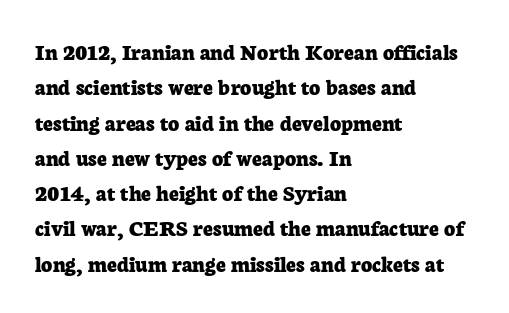
The baseline area is clear. Rendered with straight, roman letterforms. The face used here has the dense, thick strokes of a bold. One-word summary of the alignment: left.
